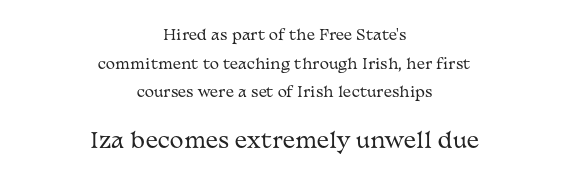
Q: Is the text bold? A: No.
Q: Is the text italic (slanted)? A: No, it is upright.
Q: Is the text underlined? A: No.
Q: How is the paragraph aligned? A: Centered.
Q: Is the spacing between letters normal or unusually wide? A: Normal.
Q: Is the spacing between lines tight, normal or loose? A: Loose.
Q: Which block of text is set in a larger size, the first (top) or the second (bottom)? A: The second (bottom) one.
